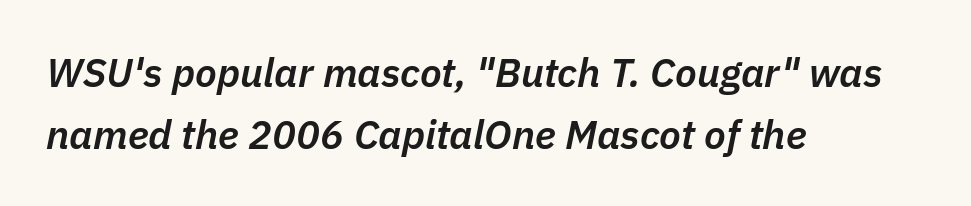
The image shows 40 px semibold type, italic (leaning right); set left-aligned, normal line spacing (1.54x), normal letter spacing, not underlined; low stroke contrast and a medium x-height.
